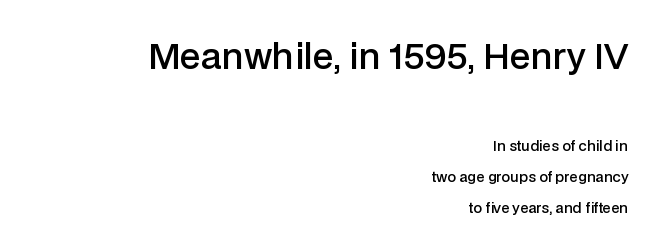
{"serif": "no", "italic": "no", "bold": "semi", "weight": "semibold", "width": "normal", "stroke_contrast": "low", "x_height": "medium", "monospaced": "no", "underline": "no", "align": "right", "line_spacing": "loose", "line_spacing_ratio": 2.21, "letter_spacing": "normal", "letter_spacing_em": 0.0, "larger_block": "first", "size_ratio": 2.5, "glyph_px": 35}
